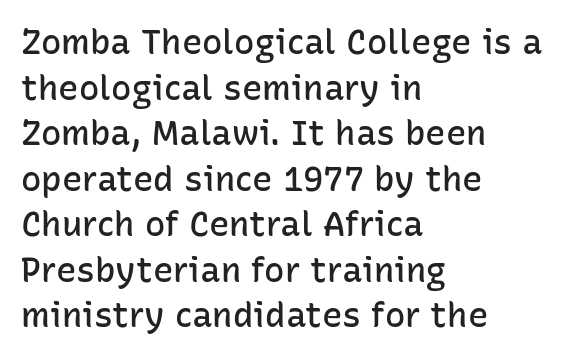
Q: Is the text bold? A: Semi-bold.
Q: Is the text italic (slanted)? A: No, it is upright.
Q: Is the typeface a serif or a sans-serif typeface? A: Sans-serif.
Q: Is the text underlined? A: No.
Q: How is the paragraph aligned? A: Left-aligned.
Q: Is the spacing between letters normal or unusually wide? A: Normal.
Q: Is the spacing between lines tight, normal or loose? A: Normal.
Q: Width (condensed, normal, or wide)? A: Normal.
Q: Stroke contrast? A: Low.
Q: x-height? A: Medium.
Q: Monospaced? A: No.
